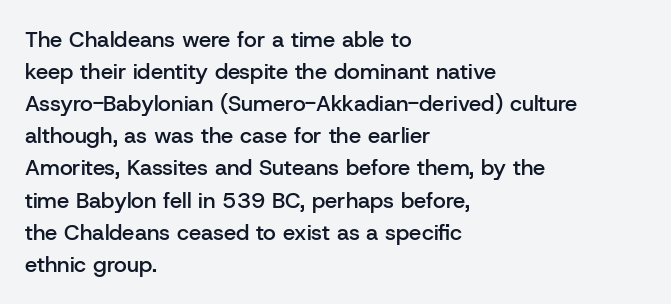
The image shows 22 px text type, upright; set left-aligned, normal line spacing (1.46x), normal letter spacing, not underlined.
